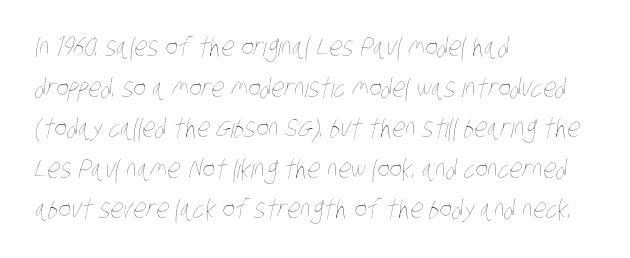
{"bold": "no", "underline": "no", "align": "left", "line_spacing": "normal", "line_spacing_ratio": 1.56, "letter_spacing": "normal", "letter_spacing_em": 0.0, "glyph_px": 26}
